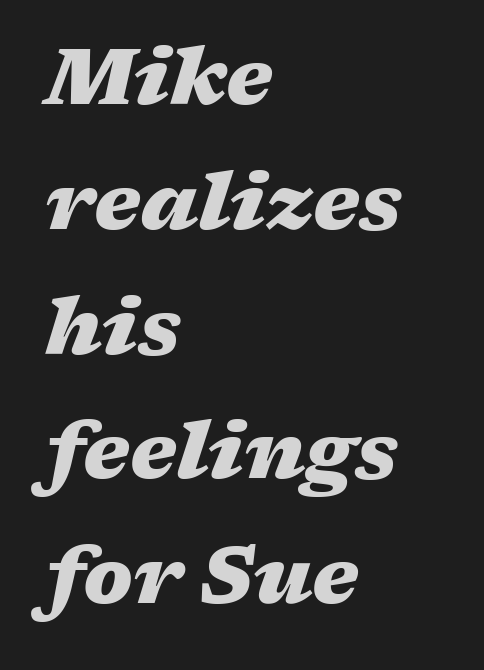
Q: Is the text bold? A: Yes.
Q: Is the text italic (slanted)? A: Yes, it leans right by about 17 degrees.
Q: Is the text underlined? A: No.
Q: How is the paragraph aligned? A: Left-aligned.
Q: Is the spacing between letters normal or unusually wide? A: Normal.
Q: Is the spacing between lines tight, normal or loose? A: Normal.
Q: Width (condensed, normal, or wide)? A: Wide.
Q: Stroke contrast? A: Medium.
Q: x-height? A: Medium.
Q: Monospaced? A: No.
